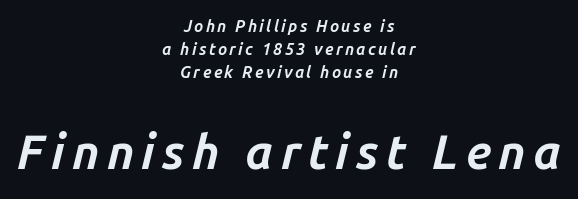
The image shows 48 px bold type, italic (leaning right); set centered, normal line spacing (1.43x), not underlined; the second (bottom) block is 3.0x larger; low stroke contrast and a medium x-height.
